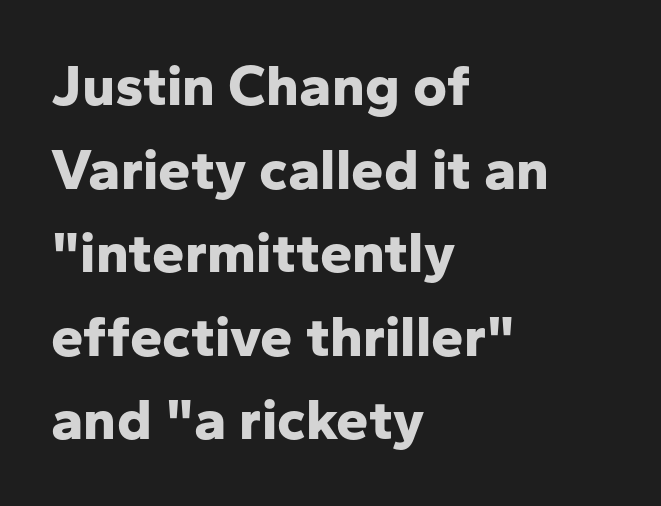
{"serif": "no", "italic": "no", "bold": "yes", "weight": "bold", "width": "normal", "stroke_contrast": "low", "x_height": "medium", "monospaced": "no", "underline": "no", "align": "left", "line_spacing": "normal", "line_spacing_ratio": 1.44, "letter_spacing": "normal", "letter_spacing_em": 0.0, "glyph_px": 58}
